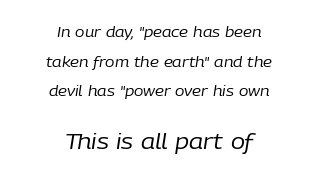
A bare baseline throughout the passage. Each word holds together tightly as a unit, with standard inter-letter gaps. Is this a heavy cut? Hardly; it is regular or lighter. Is the block centered? Yes — each line is placed symmetrically about the middle. Caption: upper text group reduced, lower text group enlarged.
